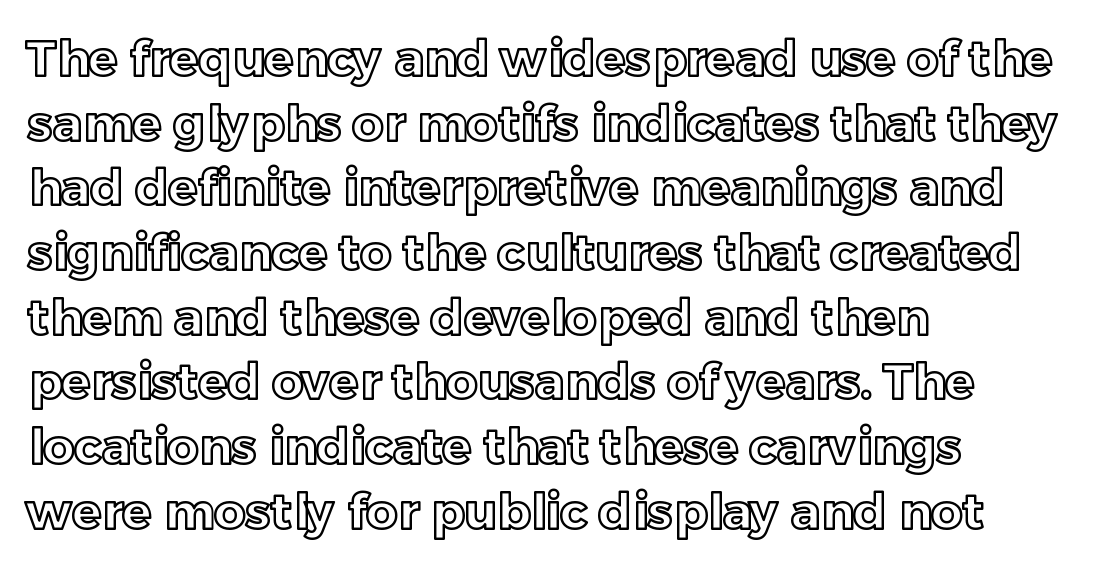
The image shows 49 px text type, upright; set left-aligned, normal line spacing (1.32x), normal letter spacing, not underlined; a medium x-height.
